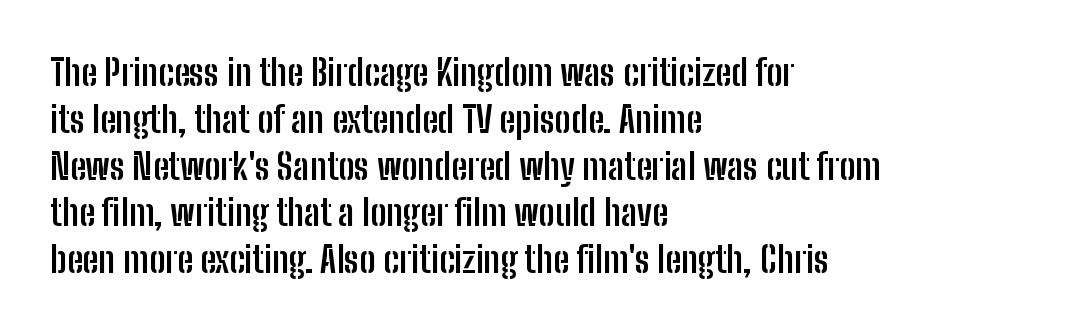
Q: Is the text bold? A: Yes.
Q: Is the text italic (slanted)? A: No, it is upright.
Q: Is the typeface a serif or a sans-serif typeface? A: Sans-serif.
Q: Is the text underlined? A: No.
Q: How is the paragraph aligned? A: Left-aligned.
Q: Is the spacing between letters normal or unusually wide? A: Normal.
Q: Is the spacing between lines tight, normal or loose? A: Normal.
Q: Width (condensed, normal, or wide)? A: Condensed.
Q: Stroke contrast? A: Low.
Q: x-height? A: Medium.
Q: Monospaced? A: No.
